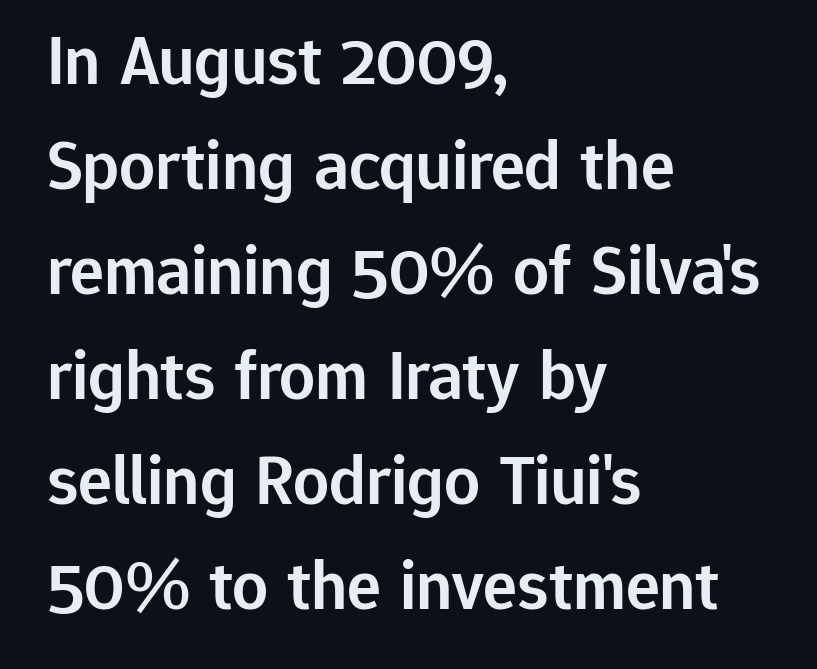
Q: Is the text bold? A: Semi-bold.
Q: Is the text italic (slanted)? A: No, it is upright.
Q: Is the typeface a serif or a sans-serif typeface? A: Sans-serif.
Q: Is the text underlined? A: No.
Q: How is the paragraph aligned? A: Left-aligned.
Q: Is the spacing between letters normal or unusually wide? A: Normal.
Q: Is the spacing between lines tight, normal or loose? A: Normal.
Q: Width (condensed, normal, or wide)? A: Normal.
Q: Stroke contrast? A: Low.
Q: x-height? A: Medium.
Q: Monospaced? A: No.
